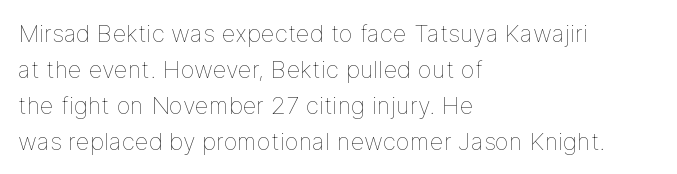
Q: Is the text bold? A: No.
Q: Is the text italic (slanted)? A: No, it is upright.
Q: Is the text underlined? A: No.
Q: How is the paragraph aligned? A: Left-aligned.
Q: Is the spacing between letters normal or unusually wide? A: Normal.
Q: Is the spacing between lines tight, normal or loose? A: Normal.
